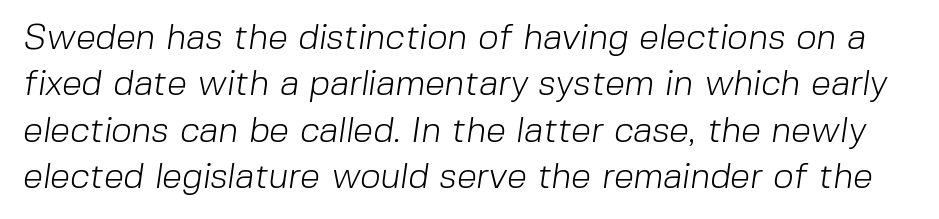
Here the designer chose a conventional face with non-uniform glyph widths. Compared with typical body copy, the letter spacing here is the same. Only glyphs here, with clear space below each row. Vertical stems look standard width or narrower in stroke.
